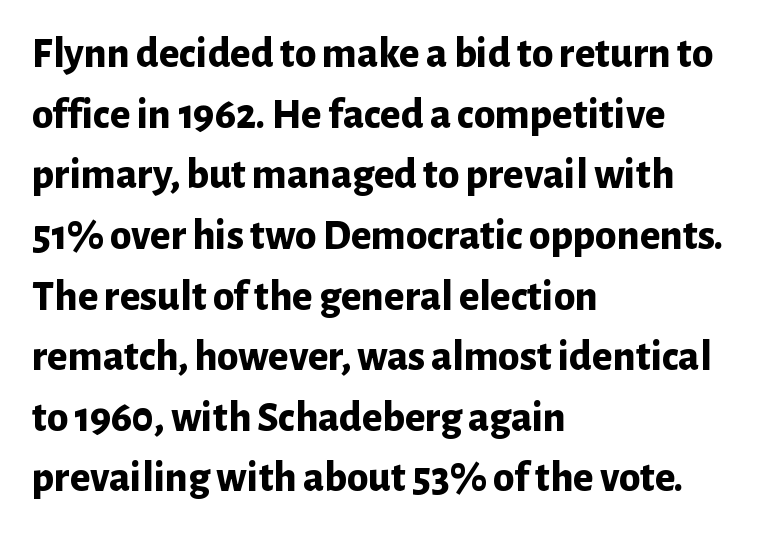
Has an underline been added? It has not. No extra tracking has been applied to these lines. In terms of leading, this rendering sits right in the middle. Examine the stroke ends and you'll find no serifs. Left-aligned paragraph, ragged on the right.
